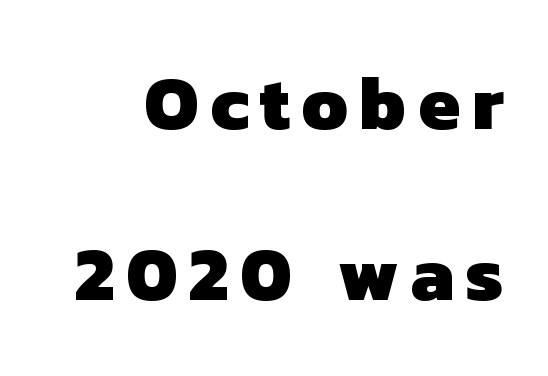
The image shows 76 px heavy sans-serif type; set loose line spacing (2.25x), not underlined; low stroke contrast and a medium x-height.
